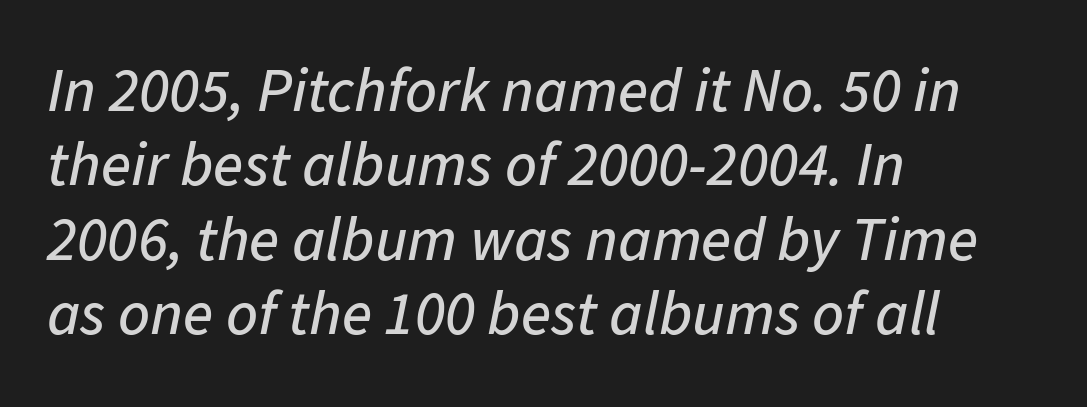
Q: Is the text italic (slanted)? A: Yes, it leans right by about 11 degrees.
Q: Is the text underlined? A: No.
Q: How is the paragraph aligned? A: Left-aligned.
Q: Is the spacing between letters normal or unusually wide? A: Normal.
Q: Width (condensed, normal, or wide)? A: Normal.
Q: Stroke contrast? A: Low.
Q: x-height? A: Medium.
Q: Monospaced? A: No.
